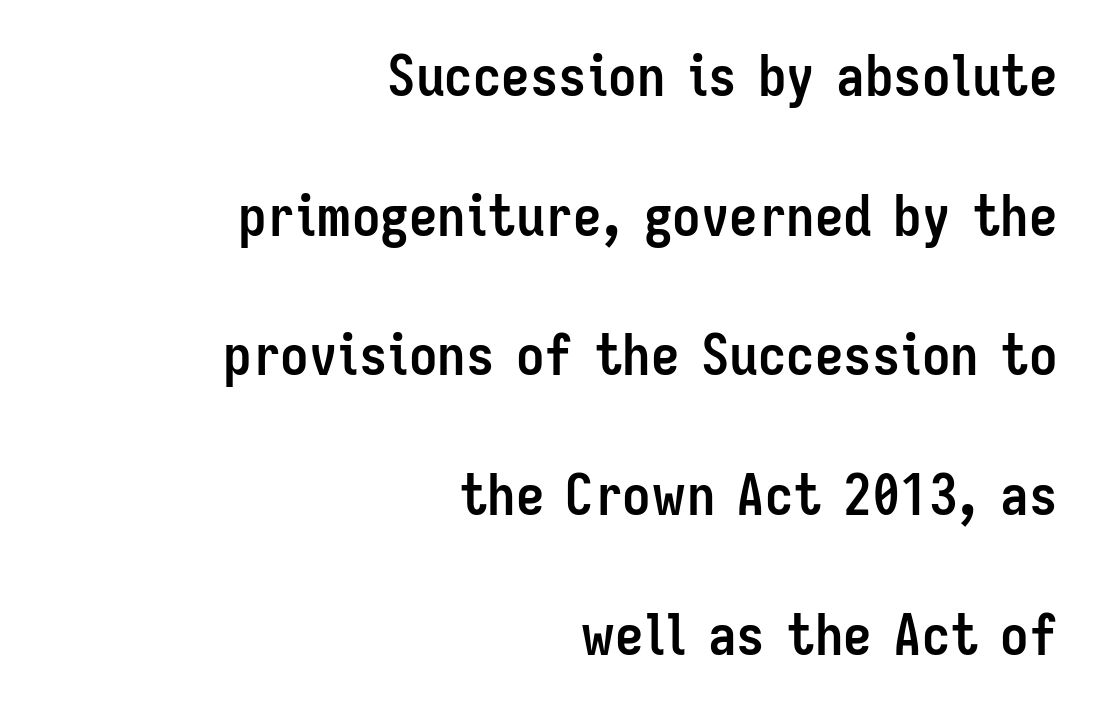
{"serif": "no", "italic": "no", "bold": "yes", "weight": "semibold", "width": "condensed", "stroke_contrast": "low", "x_height": "medium", "monospaced": "no", "underline": "no", "align": "right", "line_spacing": "loose", "line_spacing_ratio": 2.45, "letter_spacing": "normal", "letter_spacing_em": 0.0, "glyph_px": 57}
